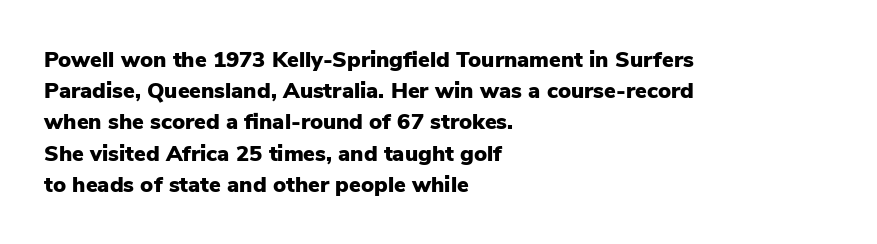
The image shows 22 px bold type, upright; set left-aligned, normal line spacing (1.42x), normal letter spacing, not underlined.
